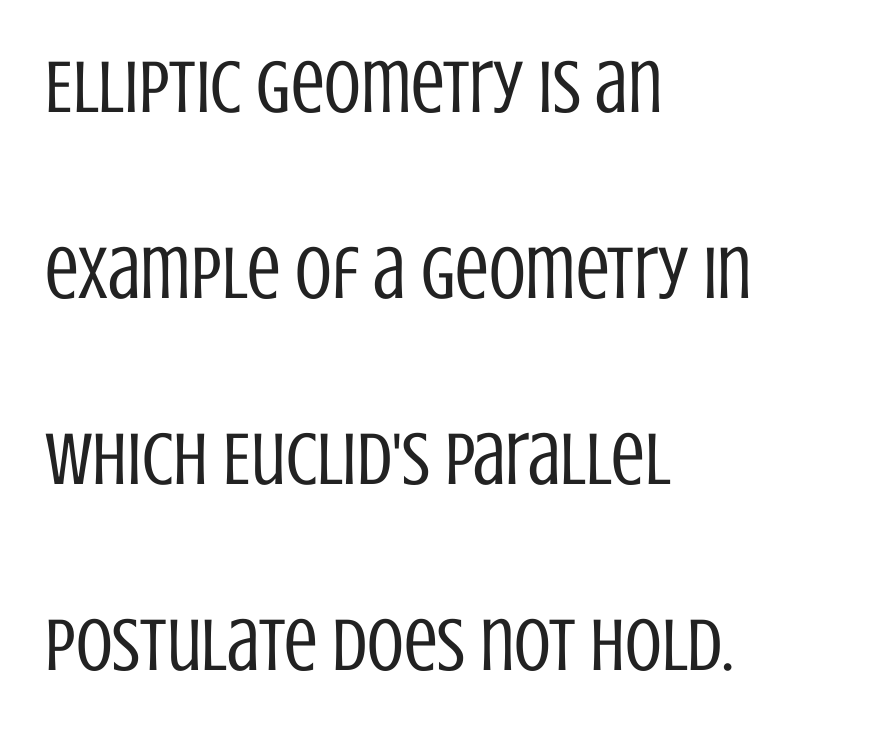
Q: Is the text bold? A: No.
Q: Is the text italic (slanted)? A: No, it is upright.
Q: Is the typeface a serif or a sans-serif typeface? A: Sans-serif.
Q: Is the text underlined? A: No.
Q: How is the paragraph aligned? A: Left-aligned.
Q: Is the spacing between letters normal or unusually wide? A: Normal.
Q: Is the spacing between lines tight, normal or loose? A: Loose.
Q: Width (condensed, normal, or wide)? A: Condensed.
Q: Stroke contrast? A: Low.
Q: x-height? A: Large.
Q: Monospaced? A: No.
